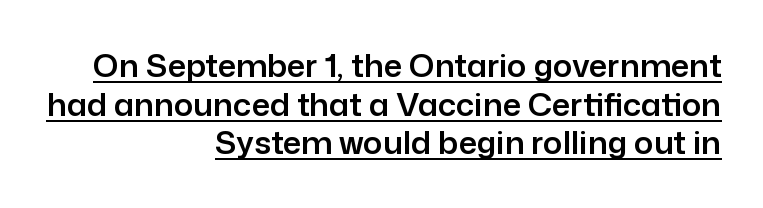
Line endings align vertically; line beginnings do not. Is there any slant? The stems are plumb. Are there feet on the stems? There aren't — it's a sans. Character widths vary here, with narrow letters taking less room than wide ones.
